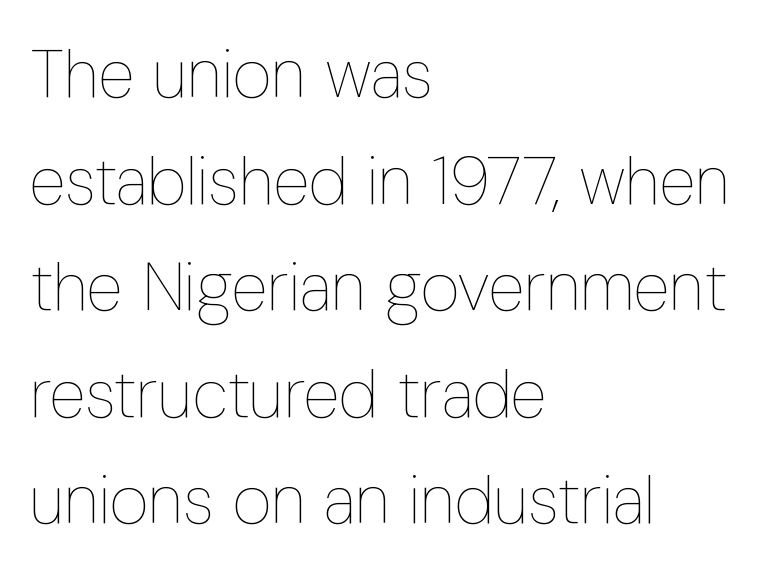
The image shows 67 px thin, condensed type, upright; set left-aligned, normal line spacing (1.59x), normal letter spacing, not underlined; low stroke contrast and a medium x-height.
